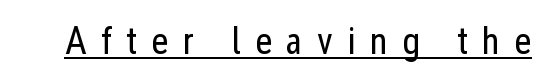
{"serif": "no", "italic": "no", "bold": "no", "weight": "regular", "width": "condensed", "stroke_contrast": "low", "x_height": "medium", "monospaced": "no", "underline": "yes", "letter_spacing": "wide", "letter_spacing_em": 0.37, "glyph_px": 38}
